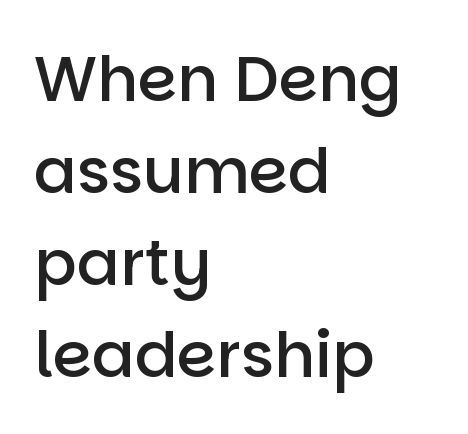
Q: Is the text bold? A: Semi-bold.
Q: Is the text italic (slanted)? A: No, it is upright.
Q: Is the typeface a serif or a sans-serif typeface? A: Sans-serif.
Q: Is the text underlined? A: No.
Q: How is the paragraph aligned? A: Left-aligned.
Q: Is the spacing between letters normal or unusually wide? A: Normal.
Q: Is the spacing between lines tight, normal or loose? A: Normal.
Q: Width (condensed, normal, or wide)? A: Normal.
Q: Stroke contrast? A: Low.
Q: x-height? A: Large.
Q: Monospaced? A: No.
